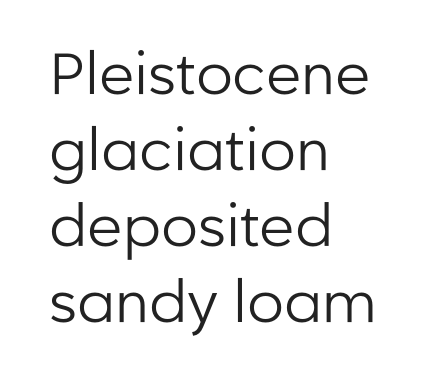
The image shows 58 px regular-weight sans-serif type, upright; set left-aligned, normal line spacing (1.31x), normal letter spacing, not underlined; low stroke contrast and a medium x-height.
